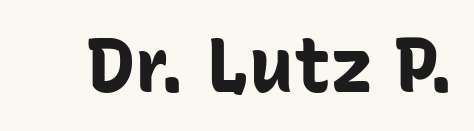
{"serif": "no", "italic": "no", "bold": "yes", "weight": "bold", "width": "normal", "stroke_contrast": "low", "x_height": "medium", "monospaced": "no", "underline": "no", "letter_spacing": "normal", "letter_spacing_em": 0.0, "glyph_px": 75}
